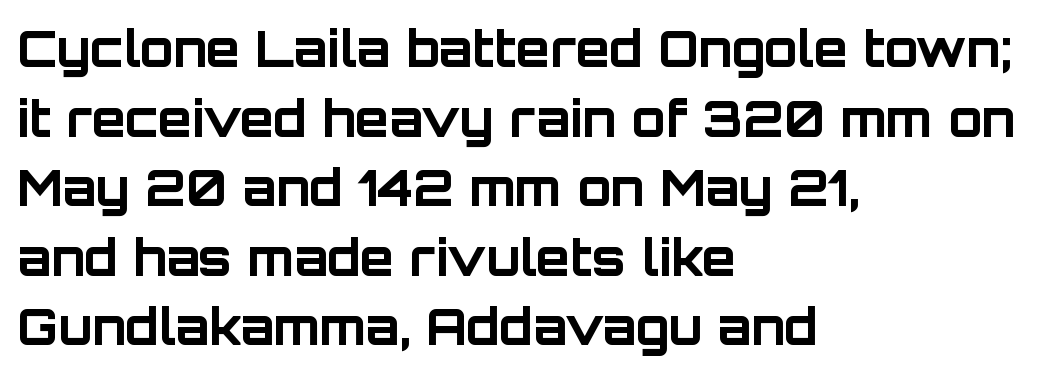
Q: Is the text bold? A: Yes.
Q: Is the text italic (slanted)? A: No, it is upright.
Q: Is the typeface a serif or a sans-serif typeface? A: Sans-serif.
Q: Is the text underlined? A: No.
Q: How is the paragraph aligned? A: Left-aligned.
Q: Is the spacing between letters normal or unusually wide? A: Normal.
Q: Is the spacing between lines tight, normal or loose? A: Normal.
Q: Width (condensed, normal, or wide)? A: Normal.
Q: Stroke contrast? A: Low.
Q: x-height? A: Large.
Q: Monospaced? A: No.
